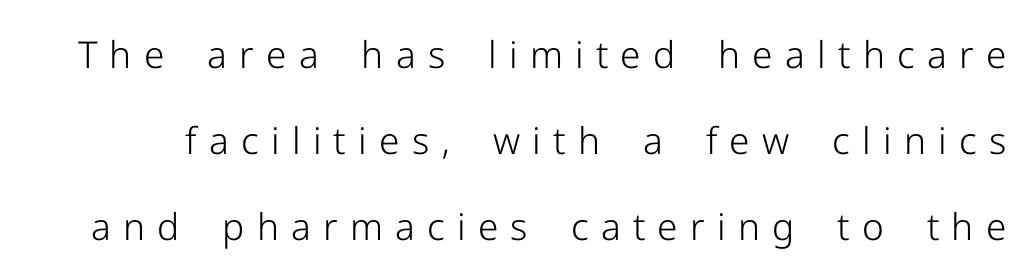
Each word looks stretched out because of the extra space between its letters. When letters stand straight like this, we call the style roman or upright. The font family rendered here belongs to the sans-serif group. Loosely led — the rows are spread out. The face looks like a standard text weight, possibly lighter. The foot of each line stays bare and open.
